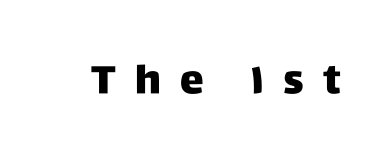
{"serif": "no", "italic": "no", "width": "normal", "stroke_contrast": "low", "x_height": "large", "monospaced": "no", "underline": "no", "letter_spacing": "wide", "letter_spacing_em": 0.49, "glyph_px": 40}
